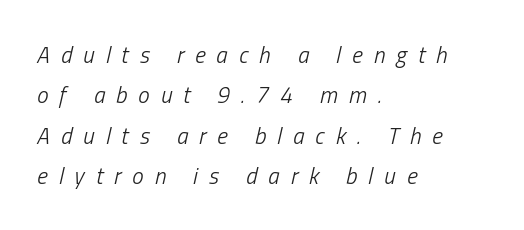
{"italic": "yes", "lean": "right", "slant_degrees": 13, "bold": "no", "underline": "no", "align": "left", "line_spacing_ratio": 1.76, "letter_spacing": "wide", "letter_spacing_em": 0.48, "glyph_px": 23}
